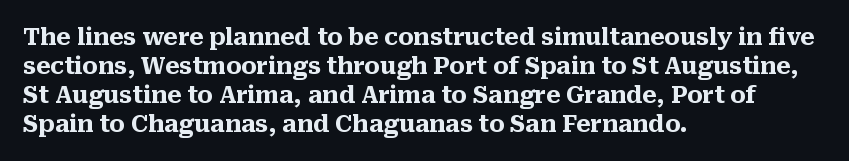
The image shows 23 px bold type, upright; set left-aligned, normal line spacing (1.26x), normal letter spacing, not underlined.
